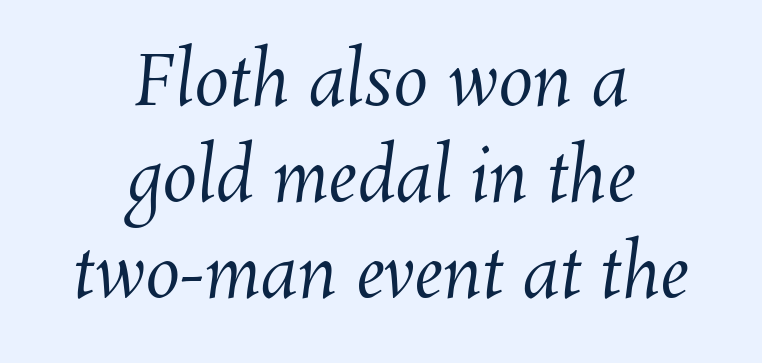
{"bold": "no", "weight": "regular", "width": "normal", "stroke_contrast": "medium", "x_height": "medium", "monospaced": "no", "underline": "no", "align": "center", "line_spacing": "normal", "line_spacing_ratio": 1.37, "letter_spacing": "normal", "letter_spacing_em": 0.0, "glyph_px": 70}
